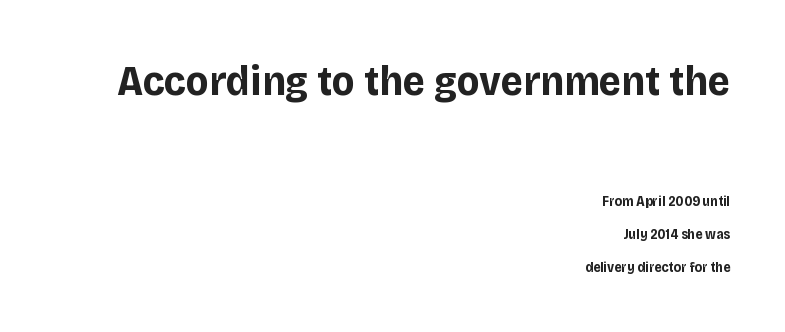
The image shows 43 px bold sans-serif type, upright; set right-aligned, loose line spacing (2.38x), normal letter spacing, not underlined; the first (top) block is 3.07x larger; low stroke contrast and a large x-height.
